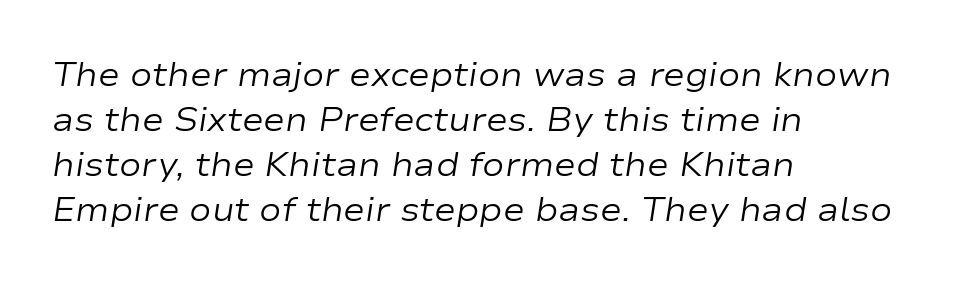
The image shows 33 px regular-weight, wide type, italic (leaning right); set left-aligned, normal line spacing (1.36x), normal letter spacing, not underlined; low stroke contrast and a medium x-height.
